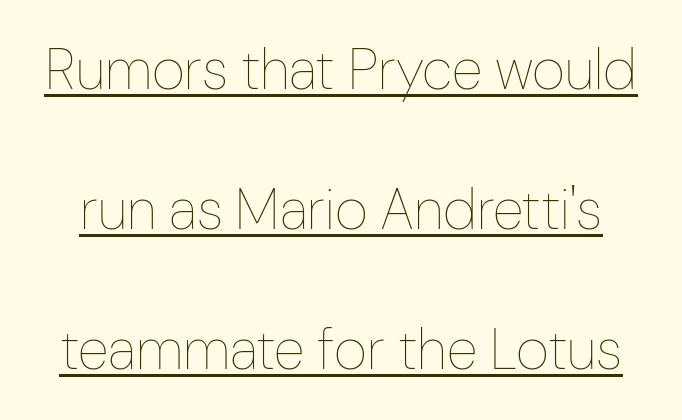
The image shows 57 px thin, condensed type, upright; set loose line spacing (2.46x), normal letter spacing, underlined; low stroke contrast and a medium x-height.
